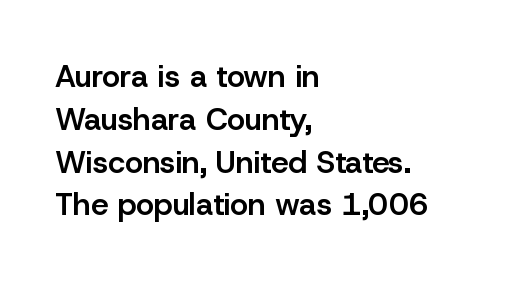
The image shows 31 px semibold sans-serif type, upright; set left-aligned, normal line spacing (1.38x), normal letter spacing, not underlined; low stroke contrast and a medium x-height.
